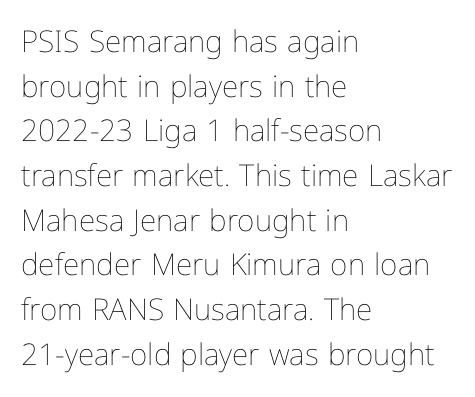
Proportional: the letters do not fall into vertical columns. Each new line begins a customary step beneath the previous one. The tracking reads as untouched default to a designer's eye. On a weight scale, this lands at 450 or below. A clean baseline with only descenders dipping below it.
